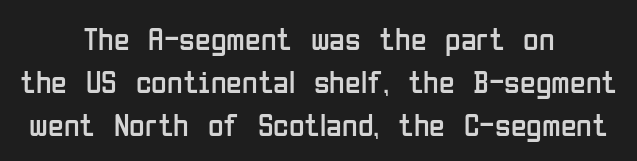
Glyph-to-glyph distance matches everyday printed text. Check where the strokes stop: nothing finishes them off — pure sans. Unlike italic type, these characters show no tilt at all. The rag falls on both sides of this text block equally.
